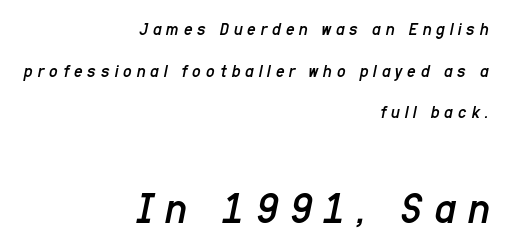
Right-aligned paragraph, ragged on the left. These lines were composed using italics. The string is rendered with underlining switched off. Character widths vary here, with narrow letters taking less room than wide ones.
